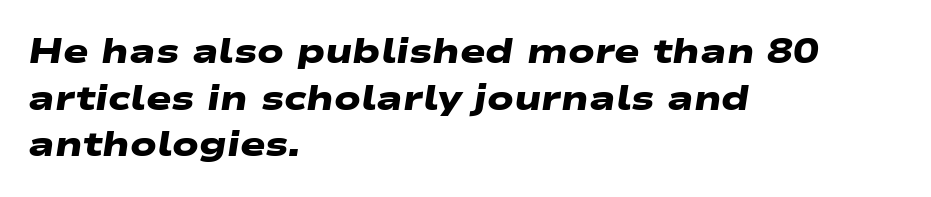
Each new line begins a customary step beneath the previous one. The letters are bold, with thick, heavy strokes. Look at the tracking — it's just the regular setting, nothing added. Is this a sans? Yes — the strokes have no serifs. This rendering uses left alignment, leaving the right contour irregular. The rendering uses natural spacing where letterforms have individual widths.
